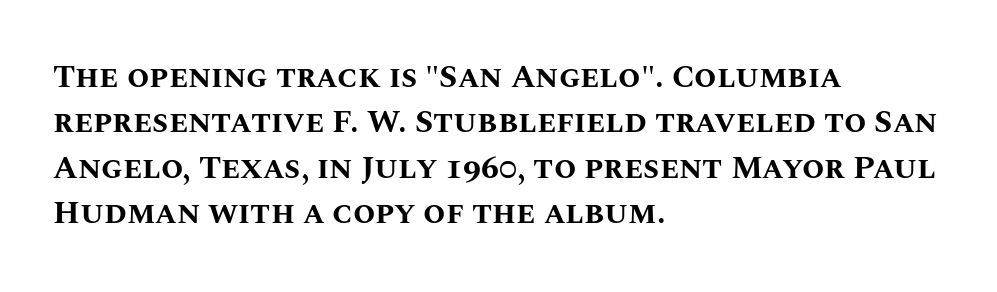
Tracking value appears to be zero — textbook default spacing. A roman cut, with each character standing at attention. The space between consecutive lines is moderate. Notice how the passage keeps a crisp vertical edge on the left only. The rendering uses a bold face; every stroke is thick and dark. Rule under the text: the space is simply empty.
